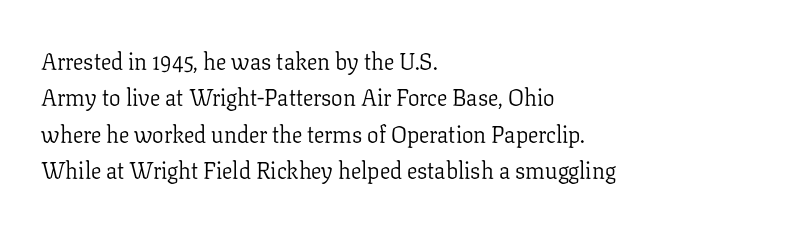
Compared with typical paragraphs, the rows here are spaced about the same. The letterforms sit at book weight or below. Ascenders rise straight up at ninety degrees. The lines are quadded left. Check the space under the baseline: it is left empty. Tracking value appears to be zero — textbook default spacing.
